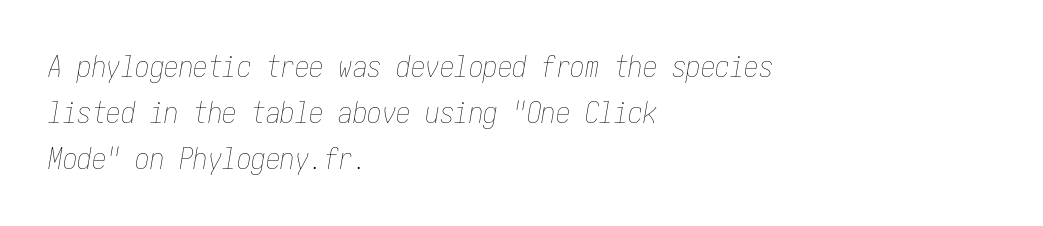
{"italic": "yes", "lean": "right", "slant_degrees": 10, "bold": "no", "weight": "thin", "width": "condensed", "stroke_contrast": "low", "x_height": "medium", "underline": "no", "align": "left", "line_spacing": "normal", "line_spacing_ratio": 1.59, "letter_spacing": "normal", "letter_spacing_em": 0.0, "glyph_px": 29}
